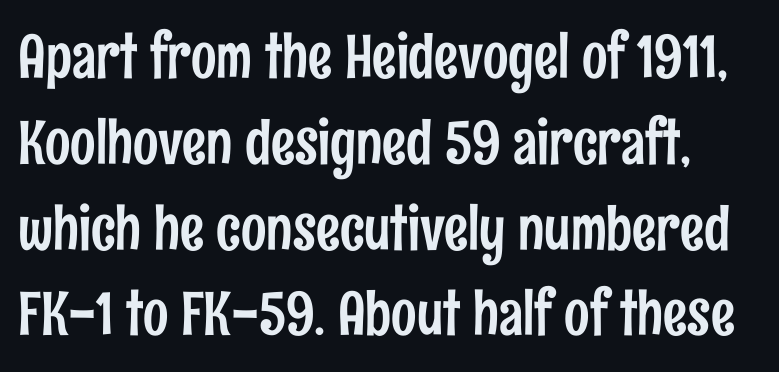
Just letters on the line, the space beneath them empty. Here the glyphs are tracked normally, forming tight word shapes. Here the designer chose a conventional face with non-uniform glyph widths. Every character sits straight up, as roman type does. The leading is moderate, giving the passage an even texture.
